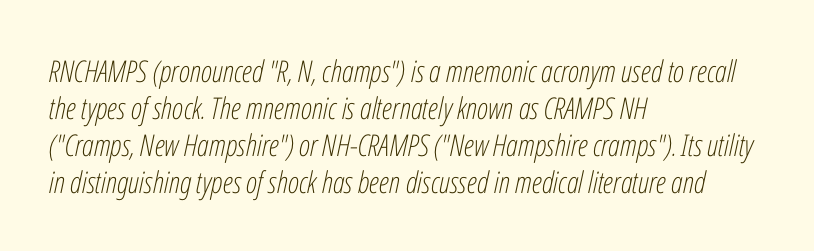
Q: Is the text bold? A: No.
Q: Is the text italic (slanted)? A: Yes, it leans right by about 12 degrees.
Q: Is the text underlined? A: No.
Q: How is the paragraph aligned? A: Left-aligned.
Q: Is the spacing between letters normal or unusually wide? A: Normal.
Q: Width (condensed, normal, or wide)? A: Condensed.
Q: Stroke contrast? A: Low.
Q: x-height? A: Medium.
Q: Monospaced? A: No.
